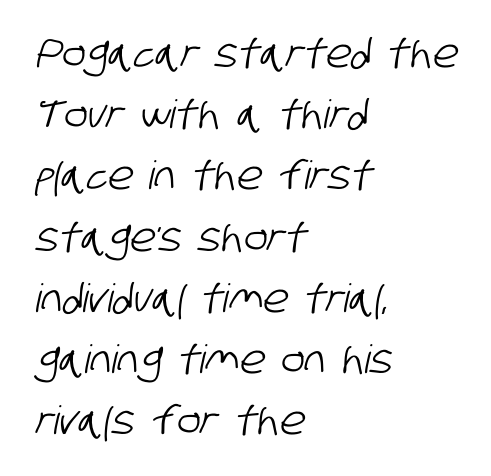
Q: Is the typeface a serif or a sans-serif typeface? A: Sans-serif.
Q: Is the text underlined? A: No.
Q: How is the paragraph aligned? A: Left-aligned.
Q: Is the spacing between letters normal or unusually wide? A: Normal.
Q: Is the spacing between lines tight, normal or loose? A: Normal.
Q: Width (condensed, normal, or wide)? A: Condensed.
Q: Stroke contrast? A: Low.
Q: x-height? A: Large.
Q: Monospaced? A: No.
